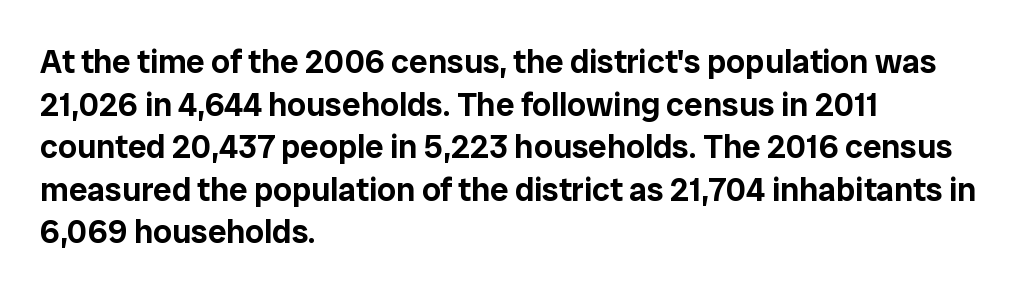
A typesetter would mark this as roman, not italic. Here the glyphs are tracked normally, forming tight word shapes. Each letter's strokes conclude bluntly, with no projecting serifs. The space between consecutive lines is moderate. A student would call this left alignment; a typographer would say flush left, rag right.
